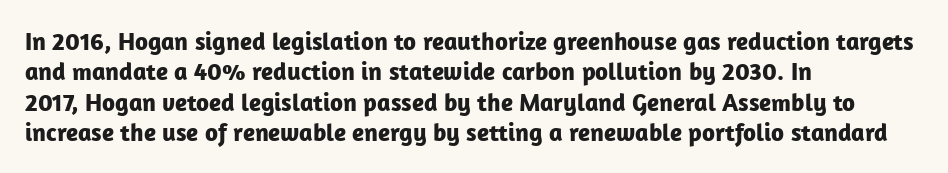
Q: Is the text bold? A: Yes.
Q: Is the text italic (slanted)? A: No, it is upright.
Q: Is the text underlined? A: No.
Q: How is the paragraph aligned? A: Left-aligned.
Q: Is the spacing between letters normal or unusually wide? A: Normal.
